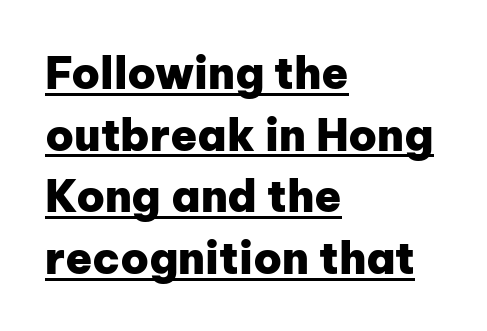
The image shows 44 px heavy sans-serif type, upright; set left-aligned, normal line spacing (1.4x), normal letter spacing, underlined; low stroke contrast and a medium x-height.
